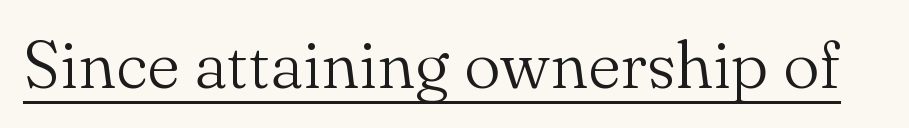
{"serif": "yes", "italic": "no", "bold": "no", "weight": "light", "width": "normal", "stroke_contrast": "medium", "x_height": "small", "monospaced": "no", "underline": "yes", "letter_spacing": "normal", "letter_spacing_em": 0.0, "glyph_px": 66}
